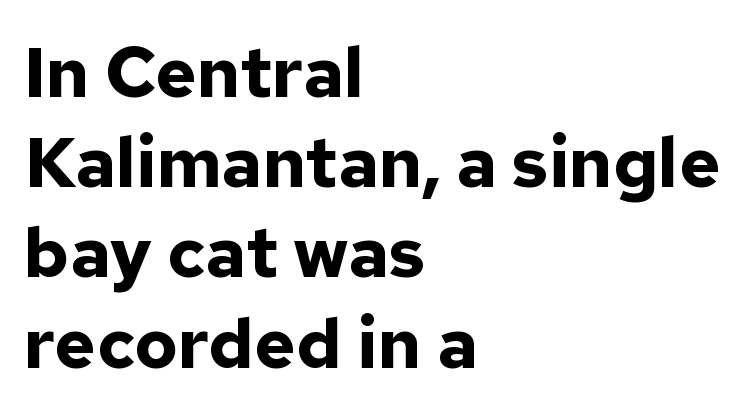
{"serif": "no", "italic": "no", "bold": "yes", "weight": "bold", "width": "normal", "stroke_contrast": "low", "x_height": "medium", "monospaced": "no", "underline": "no", "align": "left", "line_spacing": "normal", "line_spacing_ratio": 1.27, "letter_spacing": "normal", "letter_spacing_em": 0.0, "glyph_px": 71}
